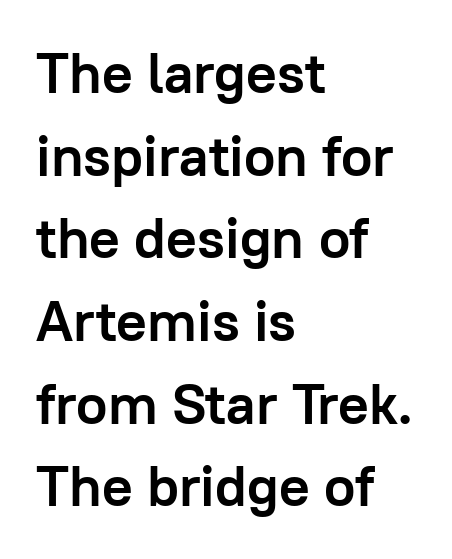
The paragraph has a hard left edge and a soft right edge. Each word holds together tightly as a unit, with standard inter-letter gaps. Font category for this specimen: sans-serif. Do the letters lean? They stand straight. The glyphs have the mass of a bold cut.
